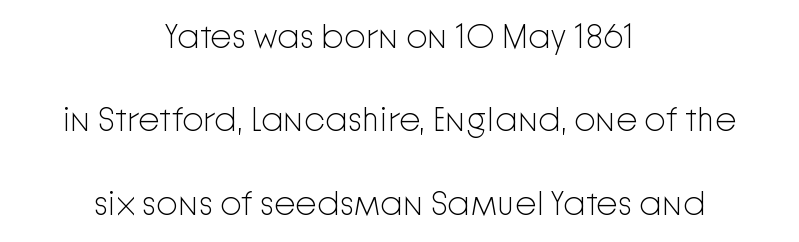
The image shows 34 px light sans-serif type, upright; set centered, loose line spacing (2.45x), normal letter spacing, not underlined; low stroke contrast and a medium x-height.
